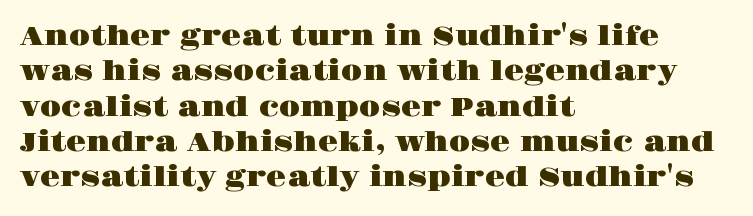
The passage shown stacks its lines at a standard gap. These lines stack with their left ends in a neat column. A roman cut, with each character standing at attention. Caption: standard tracking, unaltered. Words float on clear page, feet unadorned.
